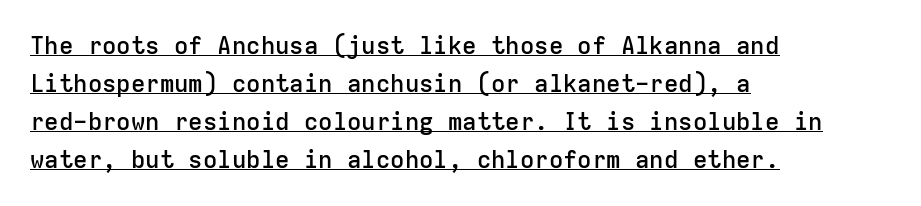
The passage shown stacks its lines at a standard gap. The lettering holds an erect, upright posture throughout. No extra tracking has been applied to these lines. Compared with a centered layout, this one pins lines to the left instead.
